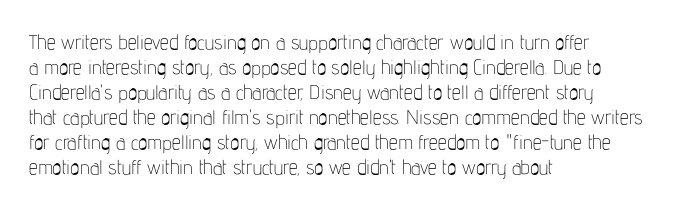
{"italic": "no", "bold": "no", "underline": "no", "align": "left", "line_spacing": "normal", "line_spacing_ratio": 1.25, "letter_spacing": "normal", "letter_spacing_em": 0.0, "glyph_px": 20}
